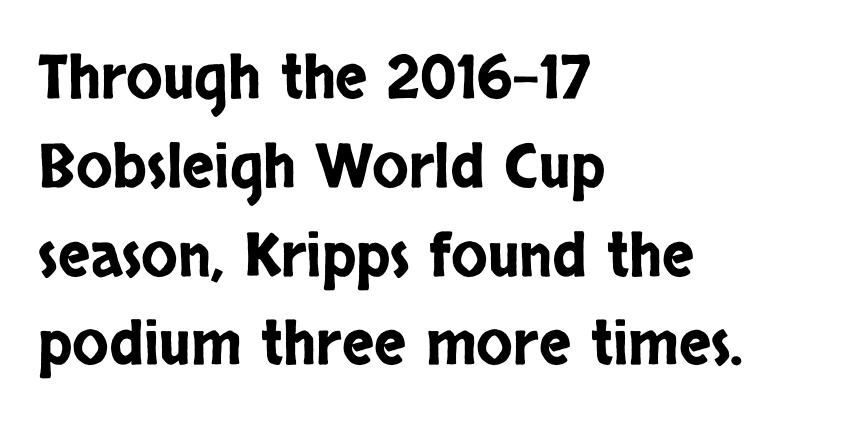
{"serif": "no", "italic": "no", "width": "condensed", "stroke_contrast": "low", "x_height": "large", "monospaced": "no", "underline": "no", "align": "left", "line_spacing": "normal", "line_spacing_ratio": 1.48, "letter_spacing": "normal", "letter_spacing_em": 0.0, "glyph_px": 60}
